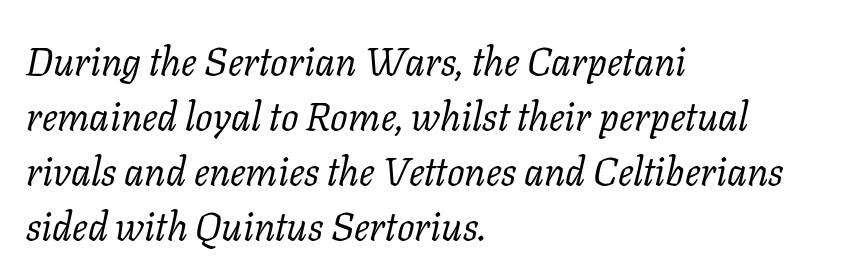
Q: Is the text bold? A: No.
Q: Is the text italic (slanted)? A: Yes, it leans right by about 11 degrees.
Q: Is the typeface a serif or a sans-serif typeface? A: Serif.
Q: Is the text underlined? A: No.
Q: How is the paragraph aligned? A: Left-aligned.
Q: Is the spacing between letters normal or unusually wide? A: Normal.
Q: Is the spacing between lines tight, normal or loose? A: Normal.
Q: Width (condensed, normal, or wide)? A: Normal.
Q: Stroke contrast? A: Low.
Q: x-height? A: Medium.
Q: Monospaced? A: No.
